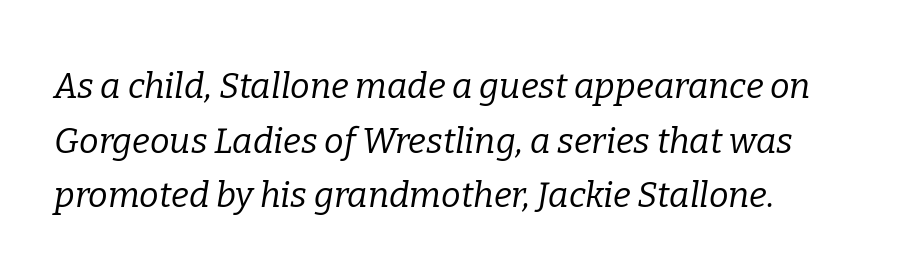
Q: Is the text bold? A: No.
Q: Is the text italic (slanted)? A: Yes, it leans right by about 9 degrees.
Q: Is the typeface a serif or a sans-serif typeface? A: Serif.
Q: Is the text underlined? A: No.
Q: Is the spacing between letters normal or unusually wide? A: Normal.
Q: Is the spacing between lines tight, normal or loose? A: Normal.
Q: Width (condensed, normal, or wide)? A: Normal.
Q: Stroke contrast? A: Low.
Q: x-height? A: Medium.
Q: Monospaced? A: No.
